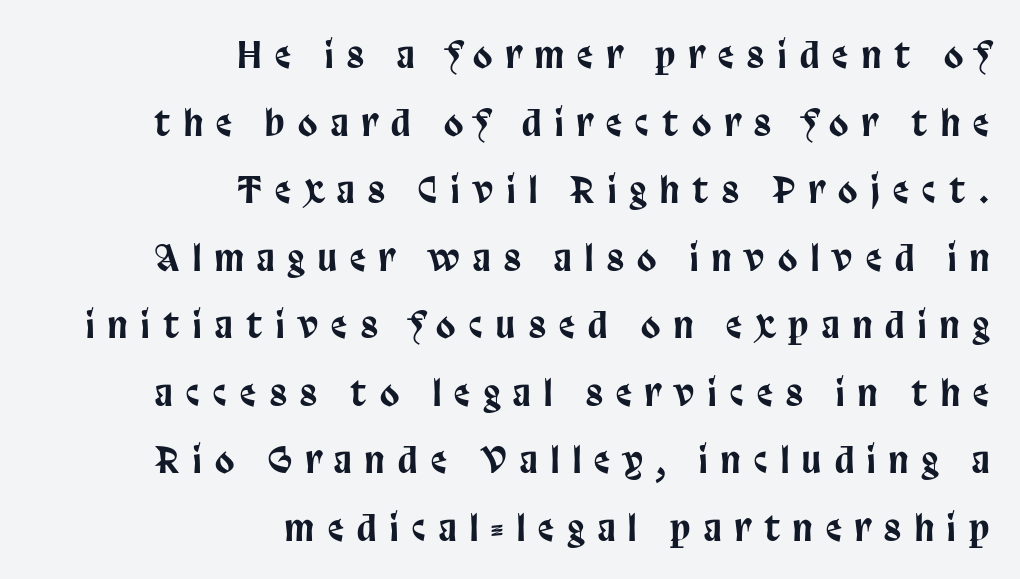
{"serif": "no", "italic": "no", "width": "condensed", "stroke_contrast": "low", "x_height": "large", "monospaced": "no", "underline": "no", "align": "right", "line_spacing": "loose", "line_spacing_ratio": 1.93, "letter_spacing": "wide", "letter_spacing_em": 0.39, "glyph_px": 35}
